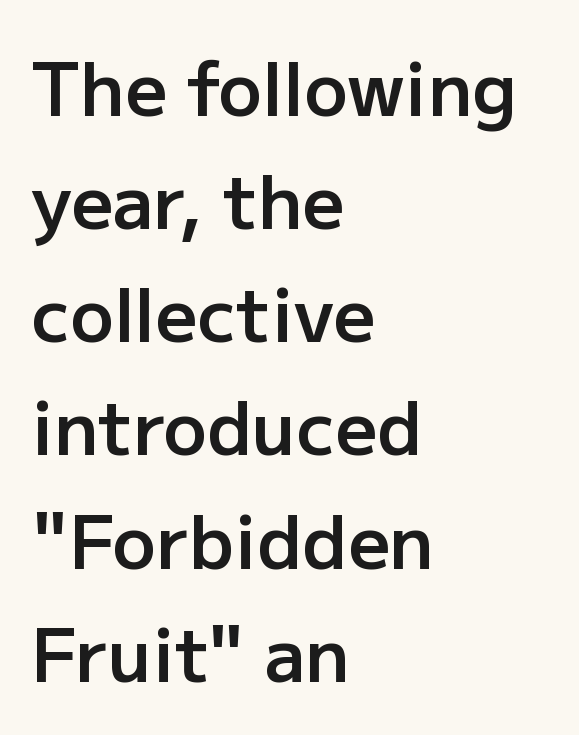
Q: Is the text bold? A: Semi-bold.
Q: Is the text italic (slanted)? A: No, it is upright.
Q: Is the typeface a serif or a sans-serif typeface? A: Sans-serif.
Q: Is the text underlined? A: No.
Q: How is the paragraph aligned? A: Left-aligned.
Q: Is the spacing between letters normal or unusually wide? A: Normal.
Q: Is the spacing between lines tight, normal or loose? A: Normal.
Q: Width (condensed, normal, or wide)? A: Normal.
Q: Stroke contrast? A: Low.
Q: x-height? A: Medium.
Q: Monospaced? A: No.
